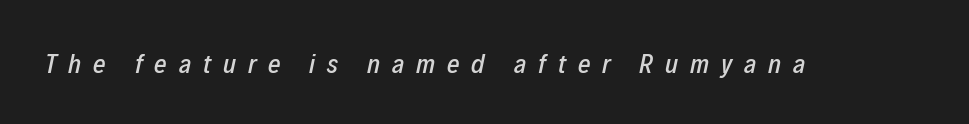
{"italic": "yes", "lean": "right", "slant_degrees": 12, "underline": "no", "letter_spacing": "wide", "letter_spacing_em": 0.44, "glyph_px": 27}
